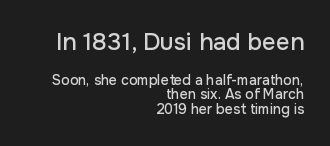
Q: Is the text italic (slanted)? A: No, it is upright.
Q: Is the text underlined? A: No.
Q: How is the paragraph aligned? A: Right-aligned.
Q: Is the spacing between letters normal or unusually wide? A: Normal.
Q: Is the spacing between lines tight, normal or loose? A: Tight.
Q: Which block of text is set in a larger size, the first (top) or the second (bottom)? A: The first (top) one.
